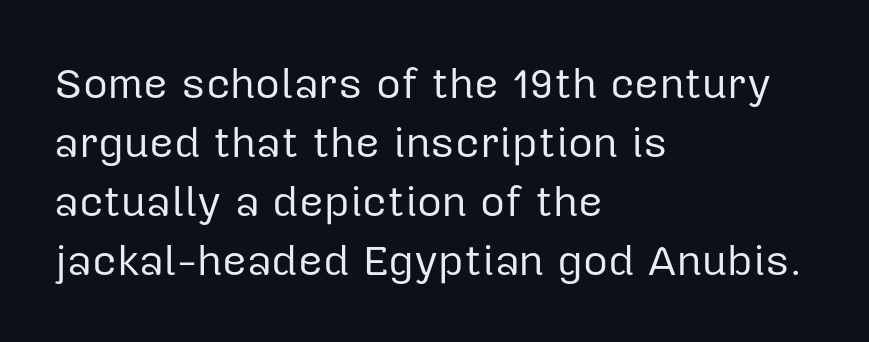
{"serif": "no", "italic": "no", "bold": "no", "weight": "regular", "width": "normal", "stroke_contrast": "low", "x_height": "medium", "monospaced": "no", "underline": "no", "align": "left", "line_spacing": "normal", "line_spacing_ratio": 1.37, "letter_spacing": "normal", "letter_spacing_em": 0.0, "glyph_px": 43}
